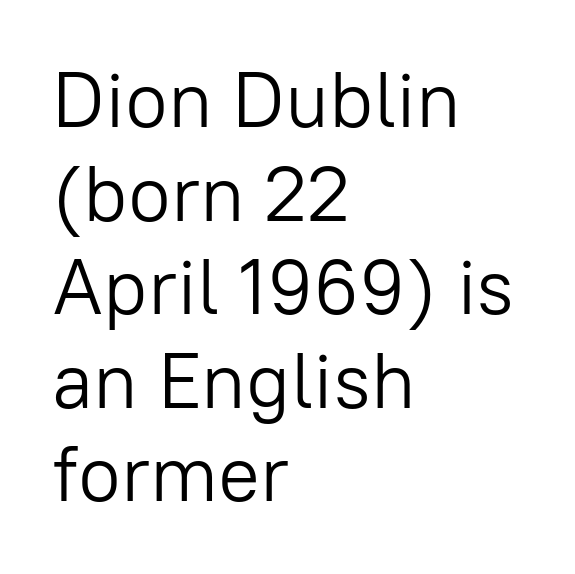
The image shows 78 px light sans-serif type, upright; set left-aligned, line spacing 1.2x, normal letter spacing, not underlined; low stroke contrast and a medium x-height.
